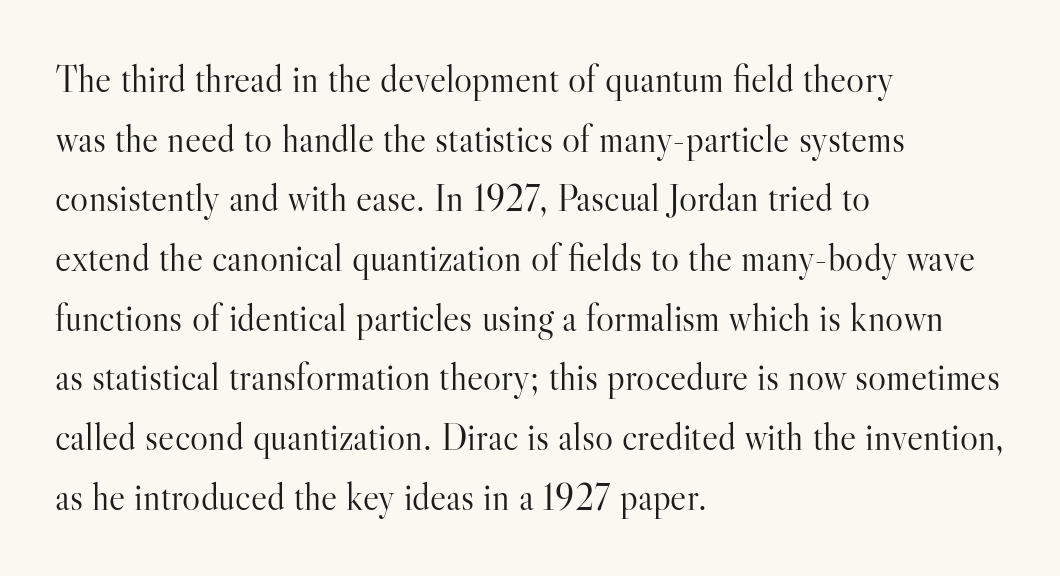
Q: Is the text bold? A: No.
Q: Is the text italic (slanted)? A: No, it is upright.
Q: Is the typeface a serif or a sans-serif typeface? A: Serif.
Q: Is the text underlined? A: No.
Q: How is the paragraph aligned? A: Left-aligned.
Q: Is the spacing between letters normal or unusually wide? A: Normal.
Q: Is the spacing between lines tight, normal or loose? A: Normal.
Q: Width (condensed, normal, or wide)? A: Normal.
Q: Stroke contrast? A: High.
Q: x-height? A: Small.
Q: Monospaced? A: No.
